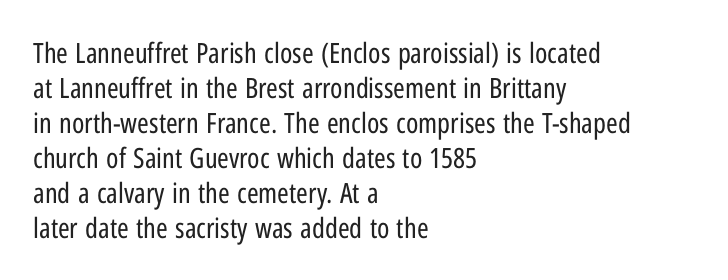
Q: Is the text bold? A: No.
Q: Is the text italic (slanted)? A: No, it is upright.
Q: Is the typeface a serif or a sans-serif typeface? A: Sans-serif.
Q: Is the text underlined? A: No.
Q: How is the paragraph aligned? A: Left-aligned.
Q: Is the spacing between letters normal or unusually wide? A: Normal.
Q: Is the spacing between lines tight, normal or loose? A: Normal.
Q: Width (condensed, normal, or wide)? A: Condensed.
Q: Stroke contrast? A: Low.
Q: x-height? A: Medium.
Q: Monospaced? A: No.
